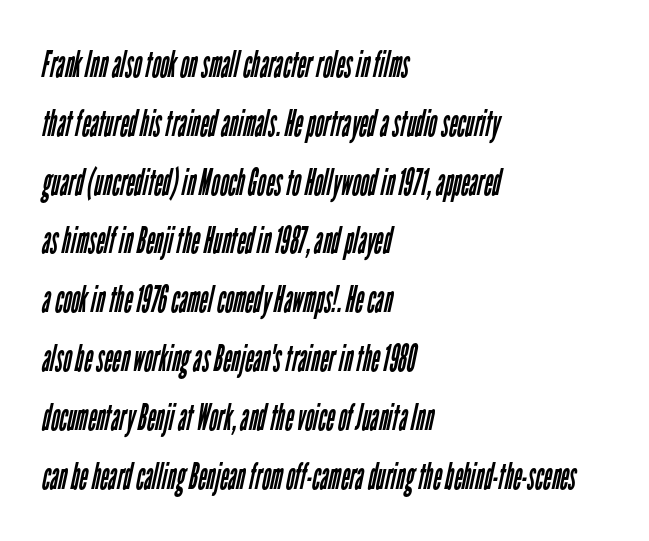
The image shows 37 px regular-weight, condensed sans-serif type; set left-aligned, normal line spacing (1.59x), normal letter spacing, not underlined; low stroke contrast and a medium x-height.
